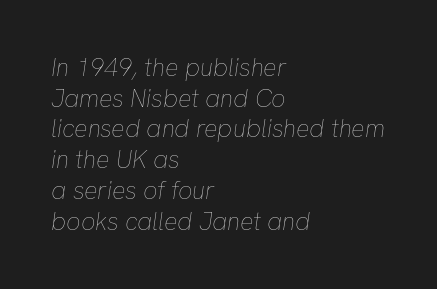
{"italic": "yes", "lean": "right", "slant_degrees": 8, "bold": "no", "underline": "no", "align": "left", "line_spacing_ratio": 1.23, "letter_spacing": "normal", "letter_spacing_em": 0.0, "glyph_px": 25}
